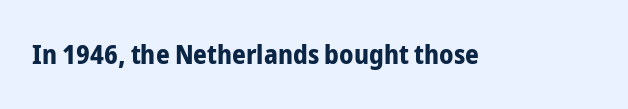
The image shows 27 px bold type, upright; set normal letter spacing, not underlined.
